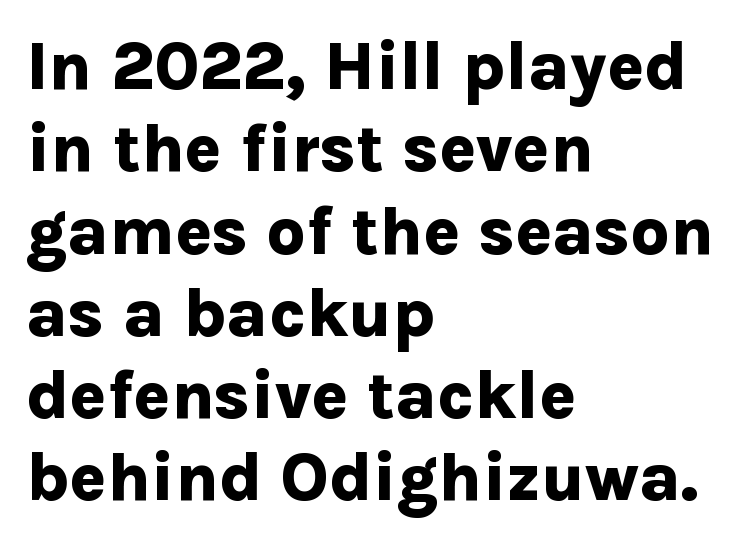
The image shows 68 px bold sans-serif type, upright; set left-aligned, line spacing 1.21x, normal letter spacing, not underlined; low stroke contrast and a medium x-height.
